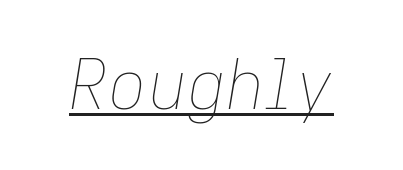
Q: Is the text bold? A: No.
Q: Is the text italic (slanted)? A: Yes, it leans right by about 9 degrees.
Q: Is the text underlined? A: Yes.
Q: Is the spacing between letters normal or unusually wide? A: Normal.
Q: Width (condensed, normal, or wide)? A: Normal.
Q: Stroke contrast? A: Low.
Q: x-height? A: Medium.
Q: Monospaced? A: No.
